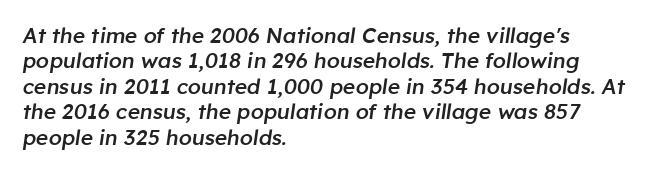
The image shows 21 px text type, italic (leaning right); set left-aligned, line spacing 1.21x, normal letter spacing, not underlined.
